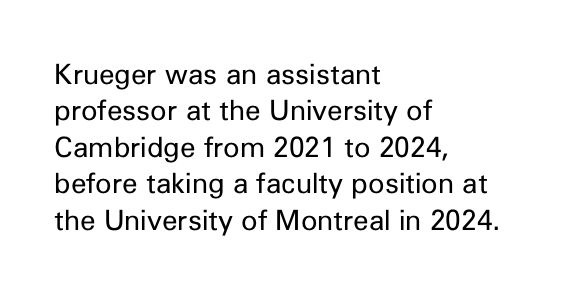
Q: Is the text bold? A: No.
Q: Is the text italic (slanted)? A: No, it is upright.
Q: Is the typeface a serif or a sans-serif typeface? A: Sans-serif.
Q: Is the text underlined? A: No.
Q: How is the paragraph aligned? A: Left-aligned.
Q: Is the spacing between letters normal or unusually wide? A: Normal.
Q: Is the spacing between lines tight, normal or loose? A: Normal.
Q: Width (condensed, normal, or wide)? A: Normal.
Q: Stroke contrast? A: Low.
Q: x-height? A: Medium.
Q: Monospaced? A: No.
